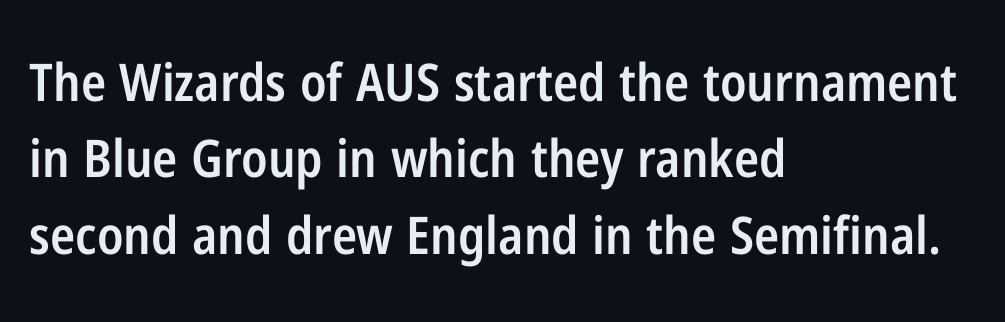
The image shows 52 px semibold, condensed sans-serif type, upright; set left-aligned, normal line spacing (1.47x), normal letter spacing, not underlined; low stroke contrast and a medium x-height.
